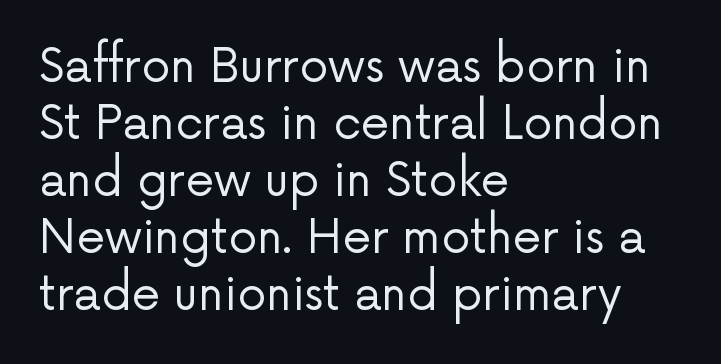
The image shows 46 px regular-weight sans-serif type, upright; set left-aligned, line spacing 1.24x, normal letter spacing, not underlined; low stroke contrast and a medium x-height.
